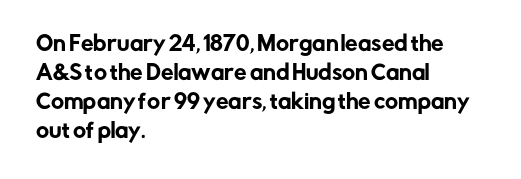
{"italic": "no", "underline": "no", "align": "left", "line_spacing": "normal", "line_spacing_ratio": 1.45, "letter_spacing": "normal", "letter_spacing_em": 0.0, "glyph_px": 20}
